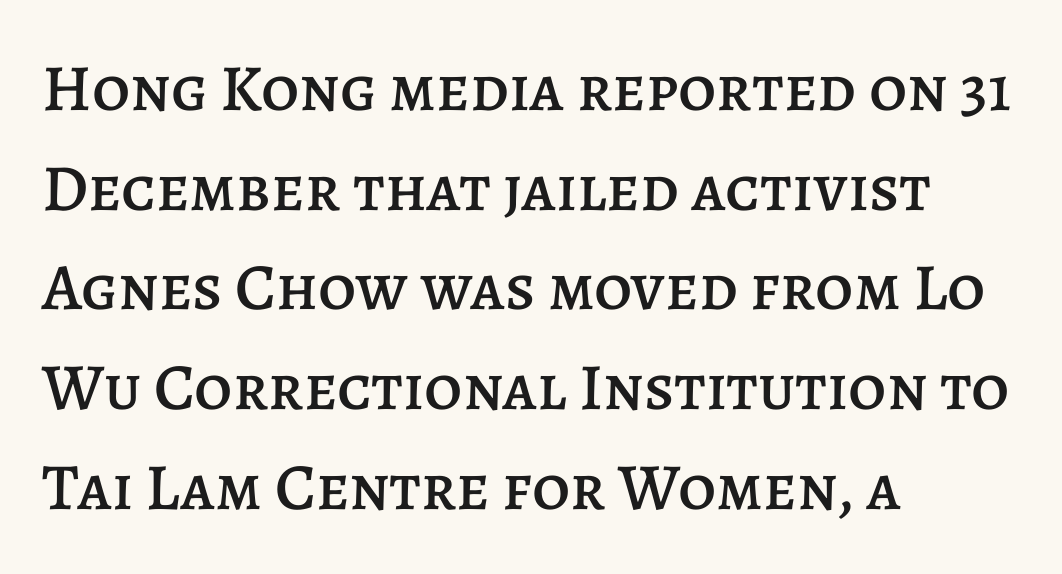
Q: Is the text italic (slanted)? A: No, it is upright.
Q: Is the text underlined? A: No.
Q: How is the paragraph aligned? A: Left-aligned.
Q: Is the spacing between letters normal or unusually wide? A: Normal.
Q: Is the spacing between lines tight, normal or loose? A: Normal.
Q: Width (condensed, normal, or wide)? A: Normal.
Q: Stroke contrast? A: Low.
Q: x-height? A: Large.
Q: Monospaced? A: No.
